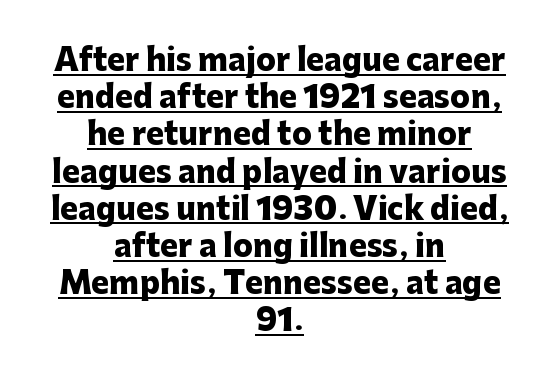
Q: Is the text bold? A: Yes.
Q: Is the text italic (slanted)? A: No, it is upright.
Q: Is the typeface a serif or a sans-serif typeface? A: Sans-serif.
Q: Is the text underlined? A: Yes.
Q: How is the paragraph aligned? A: Centered.
Q: Is the spacing between letters normal or unusually wide? A: Normal.
Q: Width (condensed, normal, or wide)? A: Normal.
Q: Stroke contrast? A: Low.
Q: x-height? A: Medium.
Q: Monospaced? A: No.
